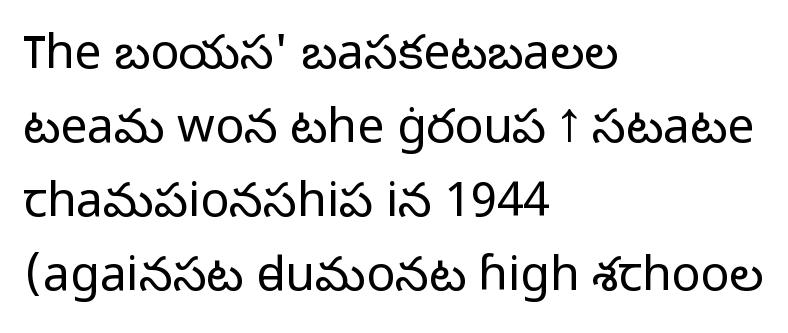
The image shows 48 px light sans-serif type, upright; set left-aligned, normal line spacing (1.54x), normal letter spacing, not underlined; low stroke contrast and a medium x-height.
